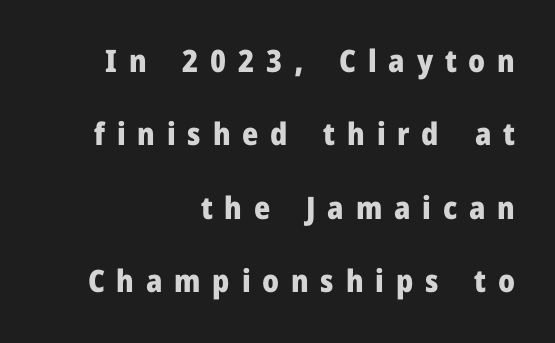
The image shows 31 px heavy sans-serif type, upright; set right-aligned, loose line spacing (2.37x), unusually wide letter spacing (+0.38 em), not underlined; low stroke contrast and a medium x-height.
